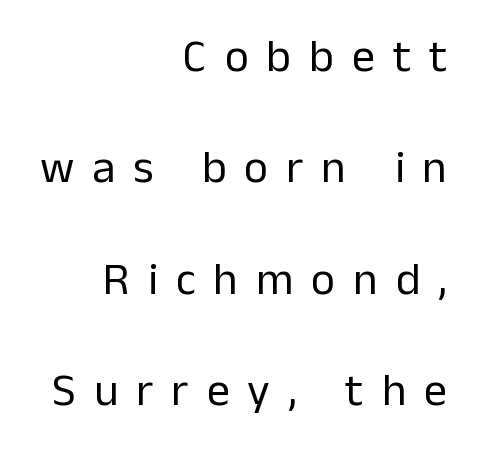
{"serif": "no", "italic": "no", "bold": "no", "weight": "regular", "width": "normal", "stroke_contrast": "low", "x_height": "medium", "monospaced": "no", "underline": "no", "align": "right", "line_spacing": "loose", "line_spacing_ratio": 2.42, "letter_spacing": "wide", "letter_spacing_em": 0.39, "glyph_px": 46}
